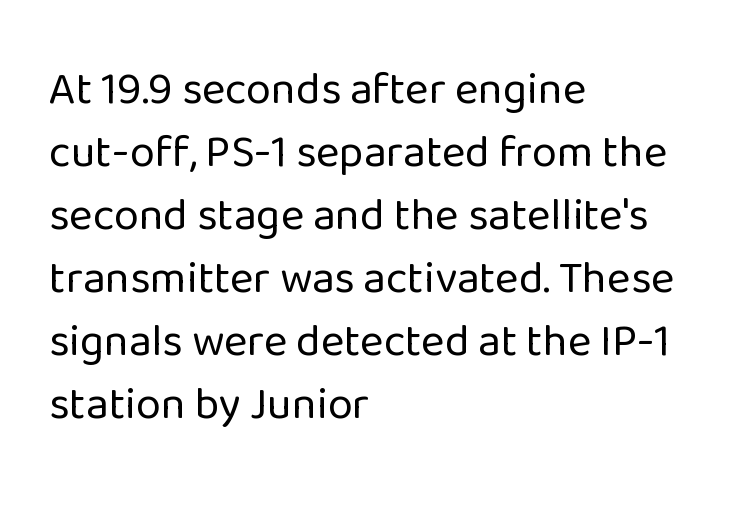
The image shows 45 px regular-weight sans-serif type, upright; set left-aligned, normal line spacing (1.4x), normal letter spacing, not underlined; low stroke contrast and a medium x-height.
